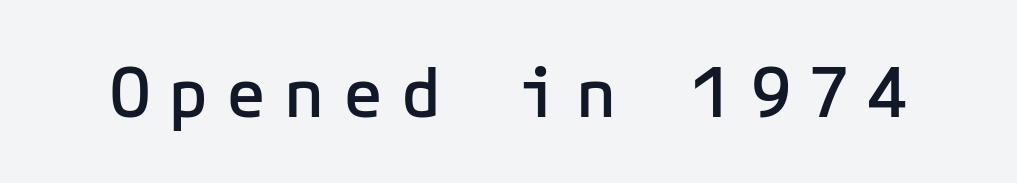
Weight: semibold (demi). Words float on clear page, feet unadorned. The tracking reads as deliberately expanded to a designer's eye. Look at the bottom of the vertical strokes: they stop flat, with no serifs. This sample uses an upright cut, with every glyph sitting square on the baseline.
